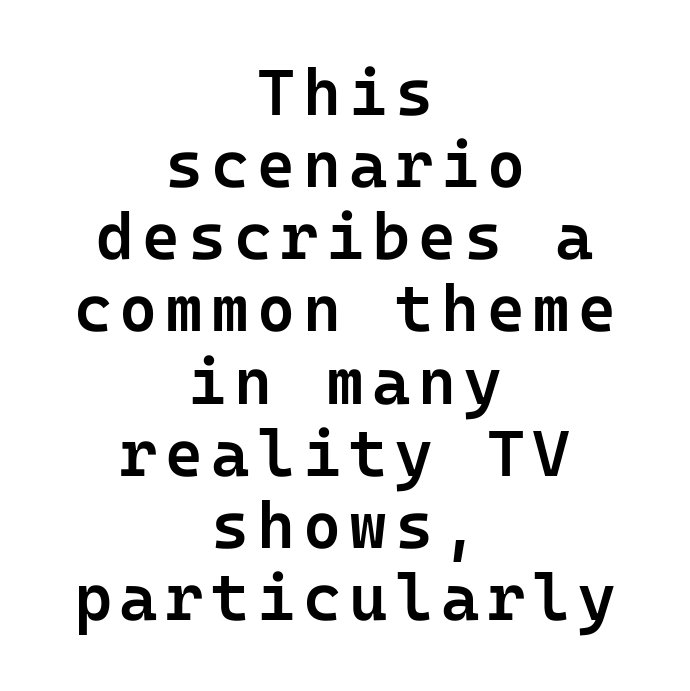
Vertical strokes here are truly vertical. Is this a sans? Yes — the strokes have no serifs. Underlining? Definitely not there. The letters are semibold — heavier than regular but short of a full bold. Whoever set this chose condensed vertical rhythm over breathing room. Every row of glyphs is offset so its center matches the block's center.
